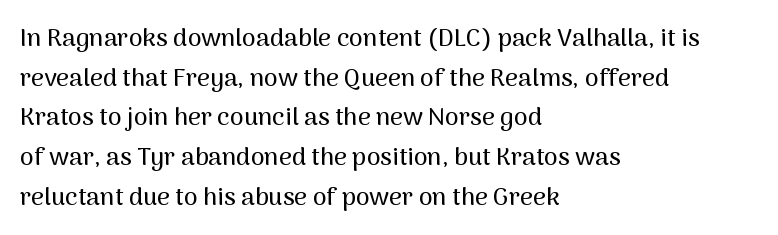
The image shows 25 px text type, upright; set left-aligned, normal line spacing (1.59x), normal letter spacing, not underlined.
